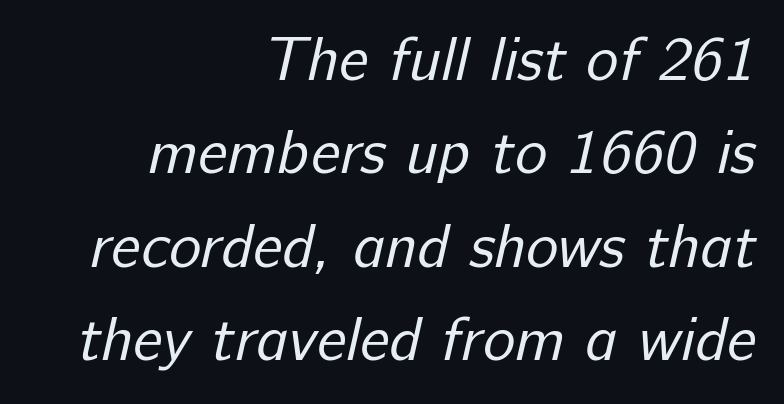
{"serif": "no", "bold": "no", "weight": "regular", "width": "normal", "stroke_contrast": "low", "x_height": "medium", "monospaced": "no", "underline": "no", "align": "right", "line_spacing": "normal", "line_spacing_ratio": 1.53, "letter_spacing": "normal", "letter_spacing_em": 0.0, "glyph_px": 61}
